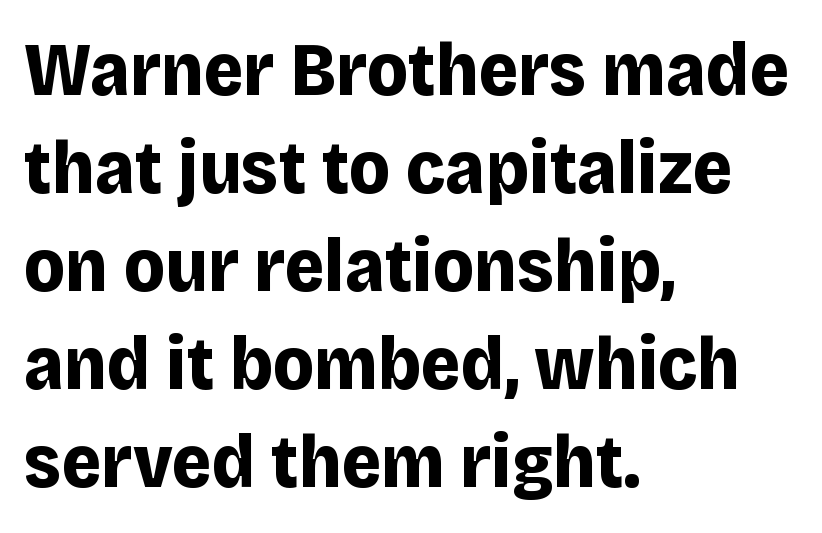
Q: Is the text bold? A: Yes.
Q: Is the text italic (slanted)? A: No, it is upright.
Q: Is the typeface a serif or a sans-serif typeface? A: Sans-serif.
Q: Is the text underlined? A: No.
Q: How is the paragraph aligned? A: Left-aligned.
Q: Is the spacing between letters normal or unusually wide? A: Normal.
Q: Is the spacing between lines tight, normal or loose? A: Normal.
Q: Width (condensed, normal, or wide)? A: Normal.
Q: Stroke contrast? A: Low.
Q: x-height? A: Large.
Q: Monospaced? A: No.
